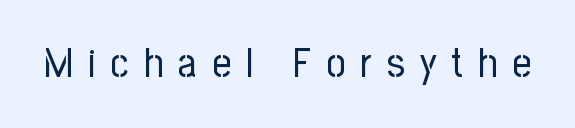
{"serif": "no", "italic": "no", "bold": "no", "weight": "regular", "width": "condensed", "stroke_contrast": "low", "x_height": "medium", "monospaced": "no", "underline": "no", "letter_spacing": "wide", "letter_spacing_em": 0.37, "glyph_px": 41}
